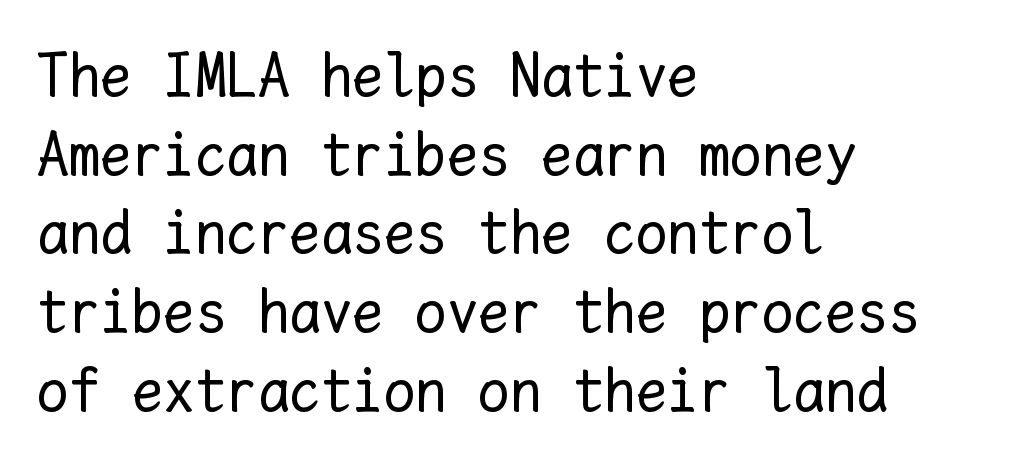
Monospaced: the letters line up in strict vertical columns. Regular leading. Underline: absent. Glyph-to-glyph distance matches everyday printed text. The ragged edge is on the right, which tells us the setting is flush left. The letters stand upright; this is a roman face.
